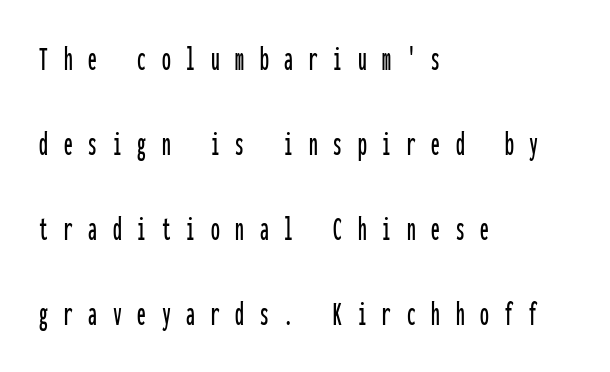
{"serif": "no", "italic": "no", "width": "condensed", "stroke_contrast": "low", "x_height": "medium", "monospaced": "yes", "underline": "no", "align": "left", "line_spacing": "loose", "line_spacing_ratio": 2.43, "letter_spacing": "wide", "letter_spacing_em": 0.45, "glyph_px": 35}
